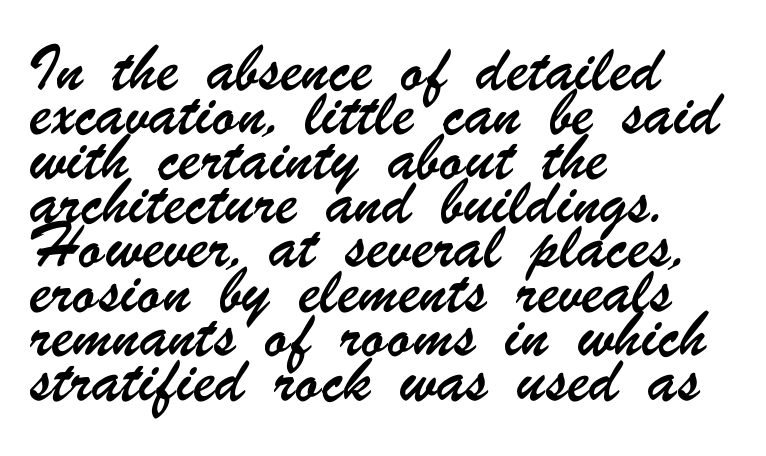
{"serif": "no", "width": "condensed", "stroke_contrast": "low", "x_height": "small", "monospaced": "no", "underline": "no", "align": "left", "line_spacing": "normal", "line_spacing_ratio": 1.53, "letter_spacing": "normal", "letter_spacing_em": 0.0, "glyph_px": 29}
